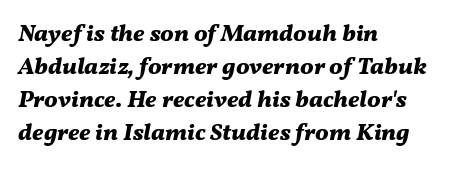
Q: Is the text bold? A: Yes.
Q: Is the text italic (slanted)? A: Yes, it leans right by about 11 degrees.
Q: Is the text underlined? A: No.
Q: How is the paragraph aligned? A: Left-aligned.
Q: Is the spacing between letters normal or unusually wide? A: Normal.
Q: Is the spacing between lines tight, normal or loose? A: Normal.
